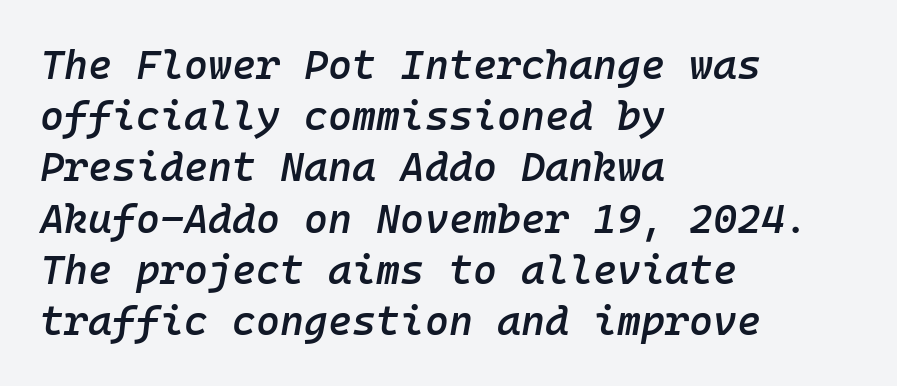
The image shows 41 px semibold type, italic (leaning right), monospaced; set left-aligned, normal line spacing (1.25x), normal letter spacing, not underlined; low stroke contrast and a medium x-height.
